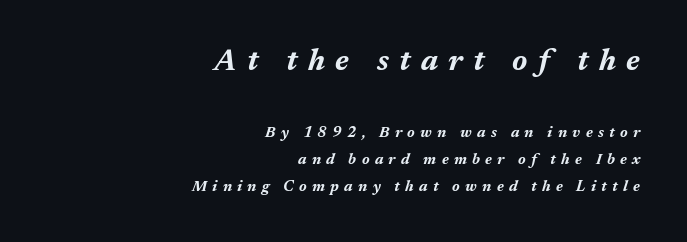
The face used here is rendered with a markedly widened letterfit. Character widths vary here, with narrow letters taking less room than wide ones. These two chunks differ in scale, with the top chunk taking the larger measure. The lettering tilts uniformly, giving the passage an italic look. All the whitespace from short lines collects on the left.
